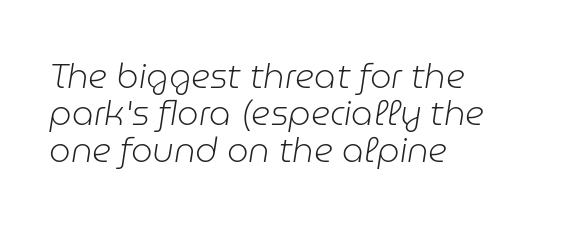
This sample has the flowing, uneven cadence of proportional lettering. The passage shown leans; its letterforms are oblique. The font is comparable to plain body text, perhaps lighter. Words float on clear page, feet unadorned. Caption: multi-line text, flush left, ragged right. Between one letter and the next there's only the usual sliver of space.
